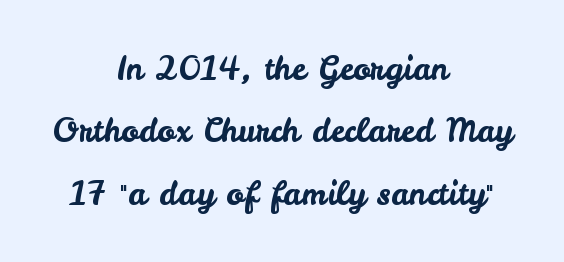
The image shows 32 px sans-serif type; set centered, loose line spacing (1.95x), normal letter spacing, not underlined; low stroke contrast and a small x-height.
